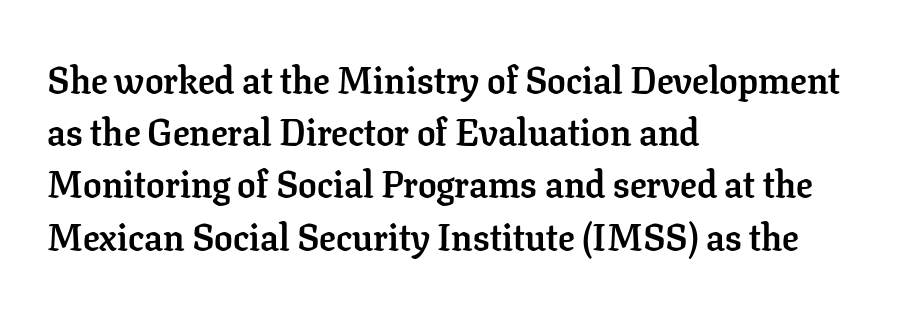
{"serif": "yes", "italic": "no", "bold": "yes", "weight": "semibold", "width": "normal", "stroke_contrast": "low", "x_height": "medium", "monospaced": "no", "underline": "no", "align": "left", "line_spacing": "normal", "line_spacing_ratio": 1.41, "letter_spacing": "normal", "letter_spacing_em": 0.0, "glyph_px": 37}
